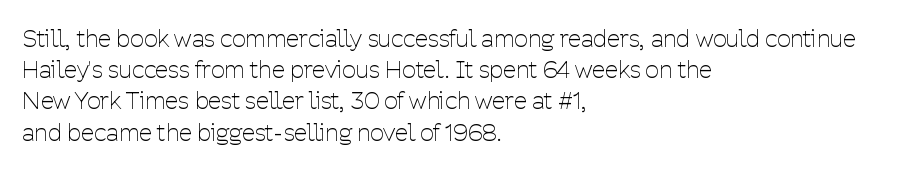
The image shows 24 px text type, upright; set left-aligned, normal line spacing (1.3x), normal letter spacing, not underlined.
